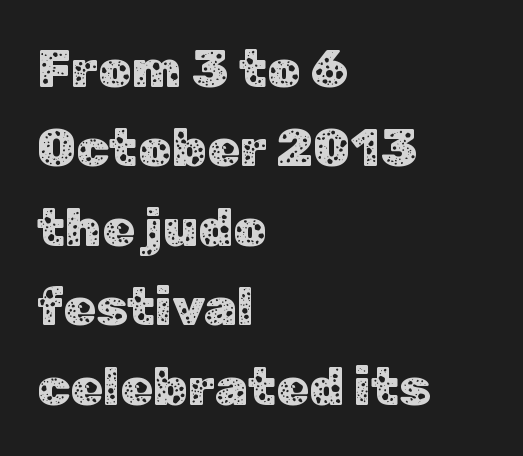
The image shows 53 px sans-serif type, upright; set left-aligned, normal line spacing (1.5x), normal letter spacing, not underlined; low stroke contrast and a medium x-height.
